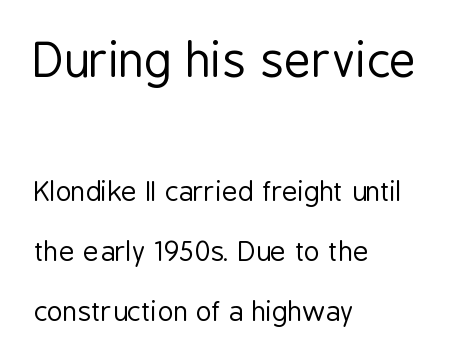
{"serif": "no", "italic": "no", "bold": "no", "weight": "regular", "width": "condensed", "stroke_contrast": "low", "x_height": "medium", "monospaced": "no", "underline": "no", "align": "left", "line_spacing": "loose", "line_spacing_ratio": 2.21, "letter_spacing": "normal", "letter_spacing_em": 0.0, "larger_block": "first", "size_ratio": 1.74, "glyph_px": 47}
